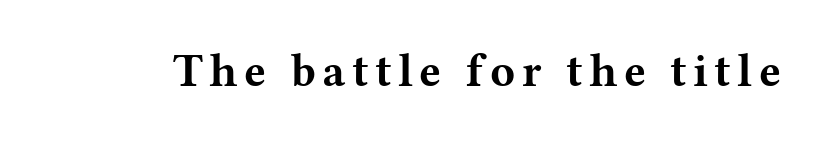
Chunky letters — that's bold for sure. Examine the stroke ends and you'll spot serifs. Every stem runs plumb, perpendicular to the baseline. These lines are rendered in a variable-pitch font. The gap between lines stays unmarked.
